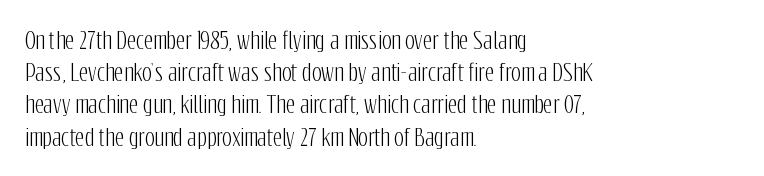
Q: Is the text italic (slanted)? A: No, it is upright.
Q: Is the text underlined? A: No.
Q: How is the paragraph aligned? A: Left-aligned.
Q: Is the spacing between letters normal or unusually wide? A: Normal.
Q: Is the spacing between lines tight, normal or loose? A: Normal.
